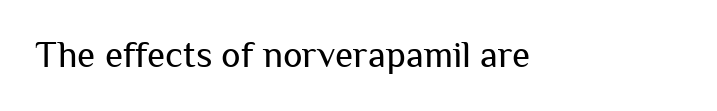
{"serif": "no", "italic": "no", "bold": "no", "weight": "regular", "width": "normal", "stroke_contrast": "medium", "x_height": "medium", "monospaced": "no", "underline": "no", "letter_spacing": "normal", "letter_spacing_em": 0.0, "glyph_px": 37}
